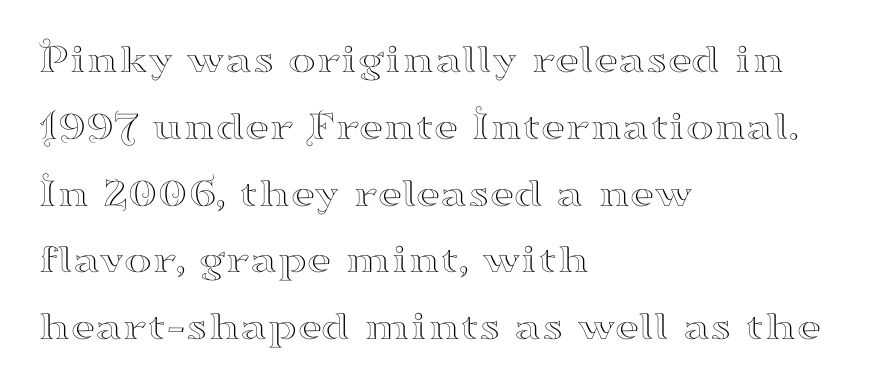
{"serif": "yes", "italic": "no", "width": "wide", "stroke_contrast": "high", "x_height": "small", "monospaced": "no", "underline": "no", "align": "left", "line_spacing": "normal", "line_spacing_ratio": 1.59, "letter_spacing": "normal", "letter_spacing_em": 0.0, "glyph_px": 42}
